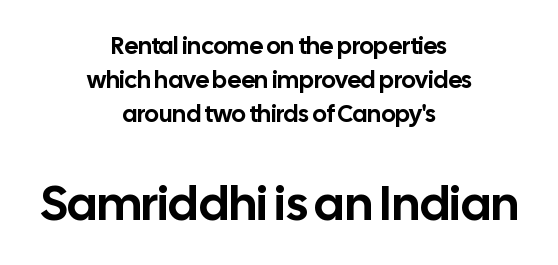
Q: Is the text italic (slanted)? A: No, it is upright.
Q: Is the typeface a serif or a sans-serif typeface? A: Sans-serif.
Q: Is the text underlined? A: No.
Q: How is the paragraph aligned? A: Centered.
Q: Is the spacing between letters normal or unusually wide? A: Normal.
Q: Is the spacing between lines tight, normal or loose? A: Normal.
Q: Which block of text is set in a larger size, the first (top) or the second (bottom)? A: The second (bottom) one.
Q: Width (condensed, normal, or wide)? A: Normal.
Q: Stroke contrast? A: Low.
Q: x-height? A: Medium.
Q: Monospaced? A: No.
